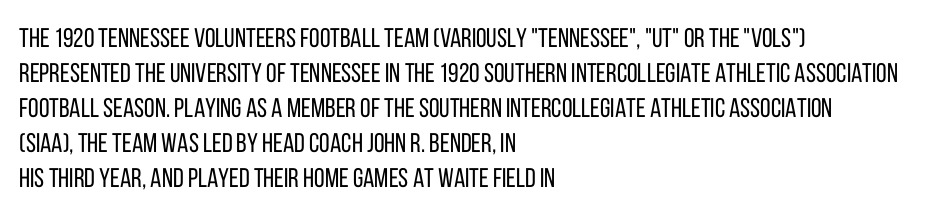
The image shows 27 px text type, upright; set left-aligned, normal line spacing (1.3x), normal letter spacing, not underlined.
